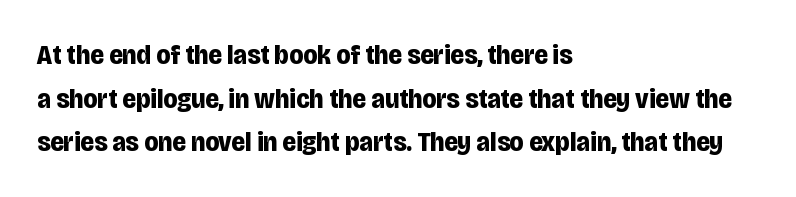
Look at the bottom of the vertical strokes: they stop flat, with no serifs. Each line starts at the same left margin while the right side varies. Notice how the stems are strictly vertical — no italics here. These lines are rendered in a variable-pitch font. Rule under the text: the space is simply empty. Letter spacing: default.
